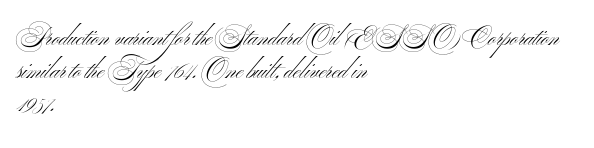
Horizontally, the lines are justified to the leading edge only. The lines sit at an ordinary, default distance from one another. The font sits on the lighter half of the weight spectrum, regular included. Just letters on the line, the space beneath them empty. Standard letterfit; no display-style spreading of the glyphs.
